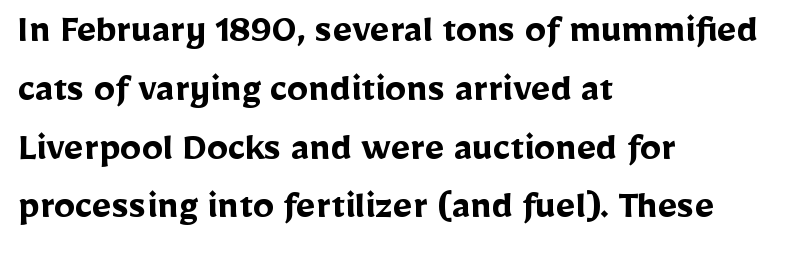
What weight is shown? A full bold with thick strokes. Character widths vary here, with narrow letters taking less room than wide ones. Check under the words: just untouched page. You can tell from the bare stems that sans-serif type was used.
